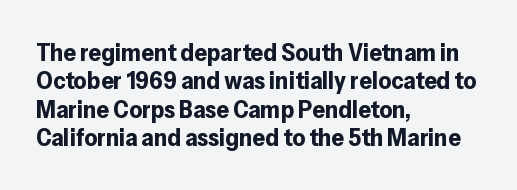
{"italic": "no", "bold": "yes", "underline": "no", "align": "left", "line_spacing": "tight", "line_spacing_ratio": 1.14, "letter_spacing": "normal", "letter_spacing_em": 0.0, "glyph_px": 25}
